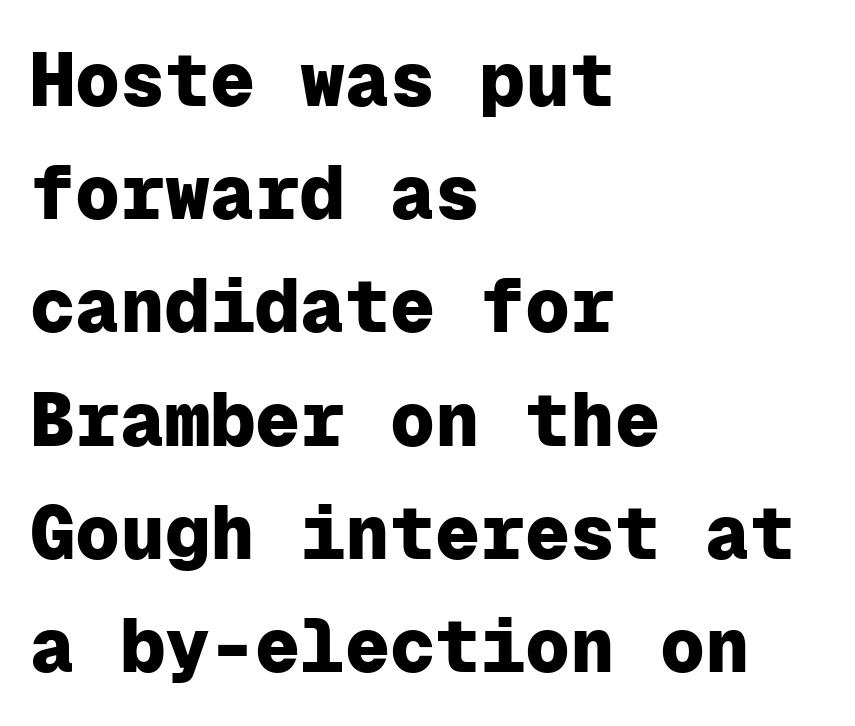
The image shows 75 px heavy sans-serif type, upright, monospaced; set left-aligned, normal line spacing (1.51x), normal letter spacing, not underlined; low stroke contrast and a medium x-height.
